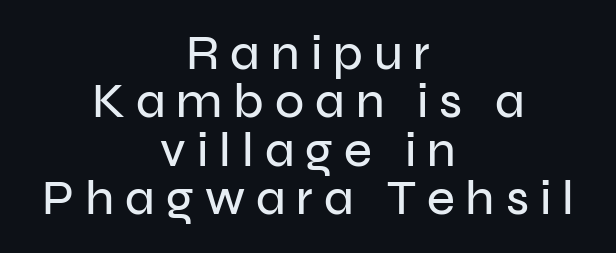
If you drew a line through each stem, it would be perfectly vertical. A typesetter would call this proportional, since set widths differ per character. You can tell from the bare stems that sans-serif type was used. The lines in this sample share a center point and differ in where they start and stop.
